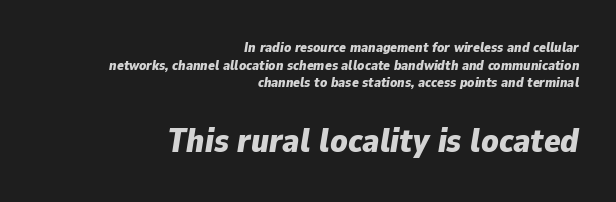
Underline: absent. Think of a printed novel: that variable character pitch is what you see here. Is the letter spacing exaggerated? No — it looks like the ordinary default. One-word summary of the alignment: right. Interline gaps are of average width in this sample.
